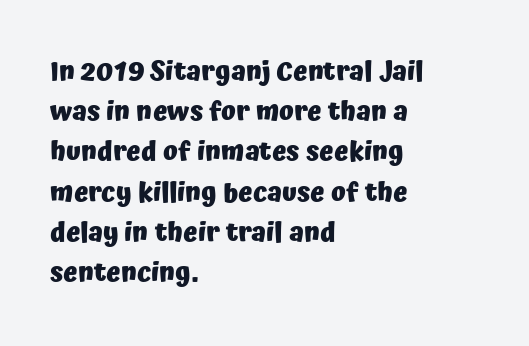
{"italic": "no", "bold": "yes", "underline": "no", "align": "left", "line_spacing": "normal", "line_spacing_ratio": 1.49, "letter_spacing": "normal", "letter_spacing_em": 0.0, "glyph_px": 27}
